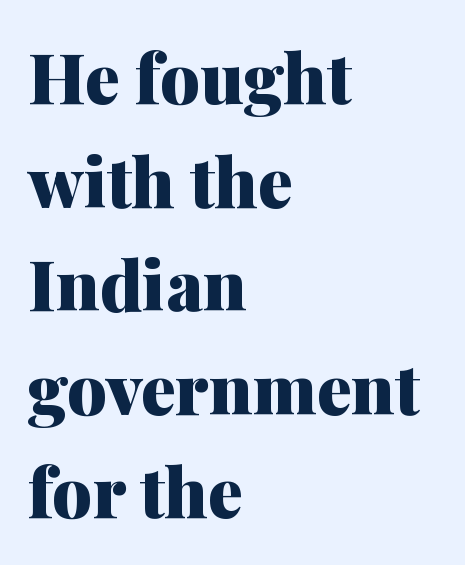
Any mark beneath the type? The region is blank. The passage shown stacks its lines at a standard gap. Note: serifs present on the glyphs. Proportional: the letters do not fall into vertical columns. The typesetting leans heavy: a genuine bold. Each line starts at the same left margin while the right side varies.
